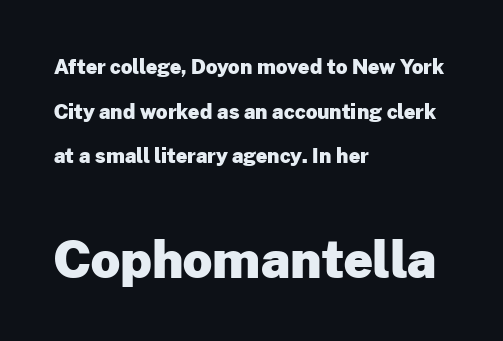
The image shows 51 px heavy sans-serif type, upright; set left-aligned, loose line spacing (2.23x), normal letter spacing, not underlined; the second (bottom) block is 2.55x larger; low stroke contrast and a medium x-height.
